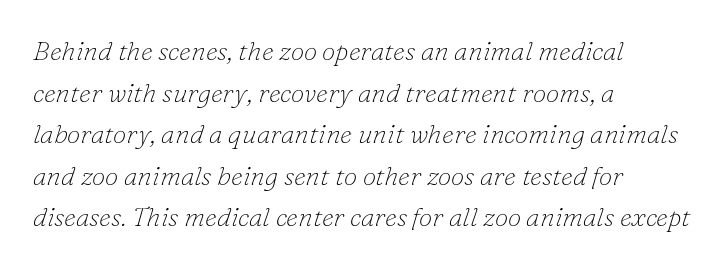
The image shows 27 px text type, italic (leaning right); set left-aligned, normal line spacing (1.54x), normal letter spacing, not underlined.
